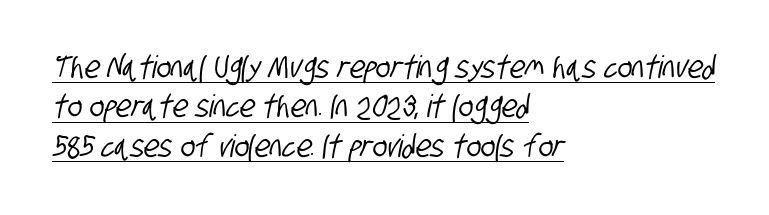
The image shows 31 px condensed sans-serif type; set left-aligned, normal line spacing (1.27x), normal letter spacing, underlined; low stroke contrast and a large x-height.
